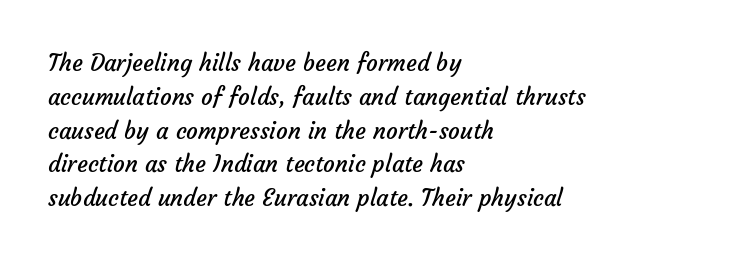
The zone under the glyphs is completely vacant. These lines keep a tight, regular rhythm from letter to letter. The cut favours lightness, reaching ordinary text weight at its darkest. These lines stack with their left ends in a neat column.
